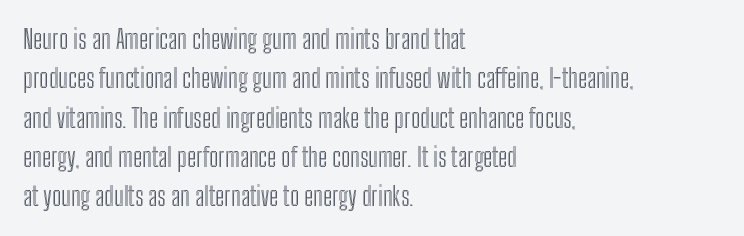
Q: Is the text italic (slanted)? A: No, it is upright.
Q: Is the text underlined? A: No.
Q: How is the paragraph aligned? A: Left-aligned.
Q: Is the spacing between letters normal or unusually wide? A: Normal.
Q: Is the spacing between lines tight, normal or loose? A: Normal.
